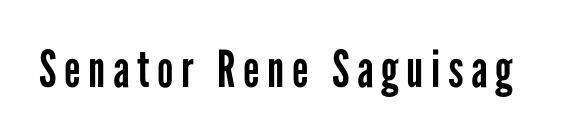
Q: Is the text bold? A: No.
Q: Is the text italic (slanted)? A: No, it is upright.
Q: Is the typeface a serif or a sans-serif typeface? A: Sans-serif.
Q: Is the text underlined? A: No.
Q: Width (condensed, normal, or wide)? A: Condensed.
Q: Stroke contrast? A: Low.
Q: x-height? A: Medium.
Q: Monospaced? A: No.
